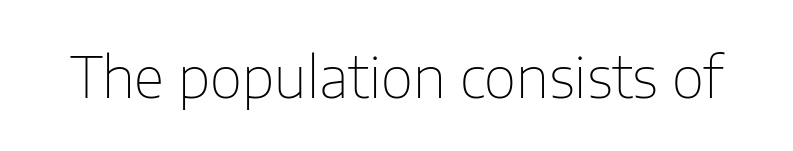
The image shows 56 px thin sans-serif type, upright; set normal letter spacing, not underlined; low stroke contrast and a medium x-height.
